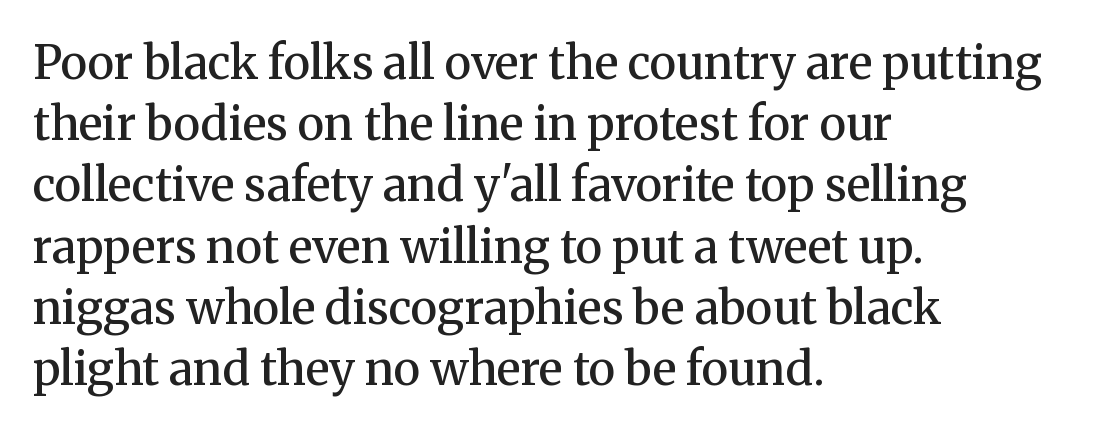
The image shows 46 px semibold serif type, upright; set left-aligned, normal line spacing (1.33x), normal letter spacing, not underlined; medium stroke contrast and a medium x-height.
